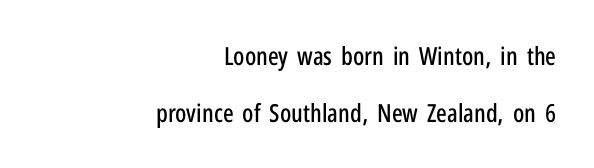
Q: Is the text italic (slanted)? A: No, it is upright.
Q: Is the text underlined? A: No.
Q: How is the paragraph aligned? A: Right-aligned.
Q: Is the spacing between letters normal or unusually wide? A: Normal.
Q: Is the spacing between lines tight, normal or loose? A: Loose.
